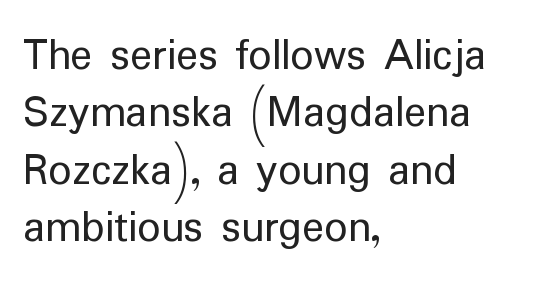
{"serif": "no", "italic": "no", "bold": "no", "weight": "regular", "width": "normal", "stroke_contrast": "low", "x_height": "medium", "monospaced": "no", "underline": "no", "align": "left", "line_spacing": "normal", "line_spacing_ratio": 1.25, "letter_spacing": "normal", "letter_spacing_em": 0.0, "glyph_px": 46}
